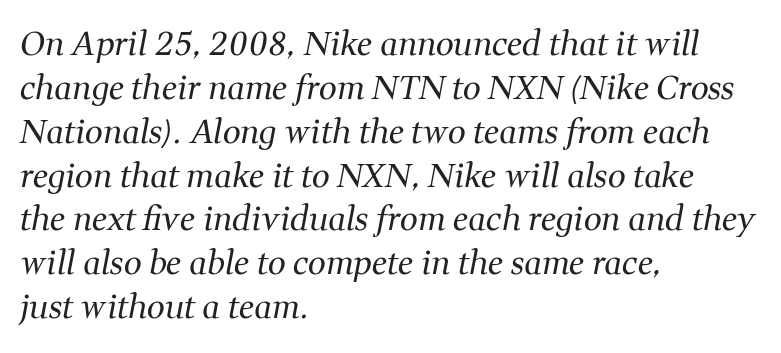
The image shows 32 px regular-weight serif type, italic (leaning right); set left-aligned, normal line spacing (1.37x), normal letter spacing, not underlined; medium stroke contrast and a medium x-height.
